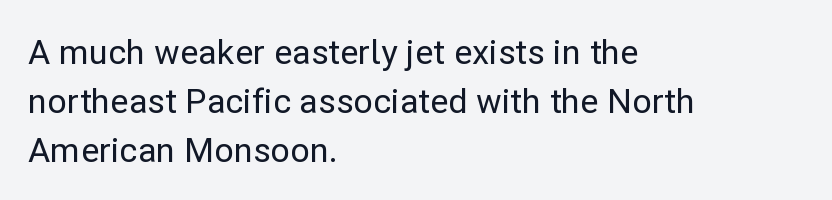
The area under the type is left untouched. Spacing verdict: proportional, widths tailored to each character. These lines are set flush left with a ragged right edge. Grotesque or geometric, the face here clearly has no serifs. Ascenders rise straight up at ninety degrees. Does the leading feel generous? No, just average.
